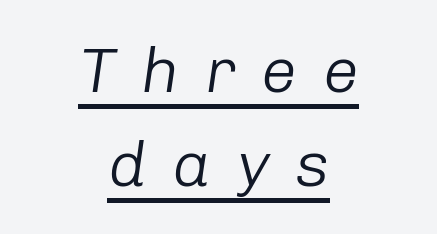
Q: Is the text bold? A: No.
Q: Is the text italic (slanted)? A: Yes, it leans right by about 8 degrees.
Q: Is the text underlined? A: Yes.
Q: How is the paragraph aligned? A: Centered.
Q: Is the spacing between letters normal or unusually wide? A: Unusually wide.
Q: Is the spacing between lines tight, normal or loose? A: Normal.
Q: Width (condensed, normal, or wide)? A: Normal.
Q: Stroke contrast? A: Low.
Q: x-height? A: Medium.
Q: Monospaced? A: No.
